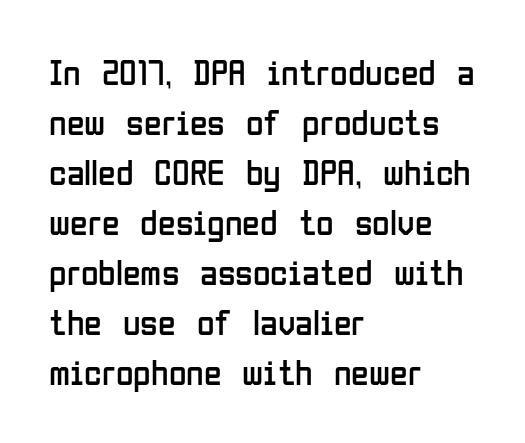
{"serif": "no", "italic": "no", "bold": "no", "weight": "regular", "width": "condensed", "stroke_contrast": "low", "x_height": "medium", "monospaced": "no", "underline": "no", "align": "left", "line_spacing": "normal", "line_spacing_ratio": 1.39, "letter_spacing": "normal", "letter_spacing_em": 0.0, "glyph_px": 36}
